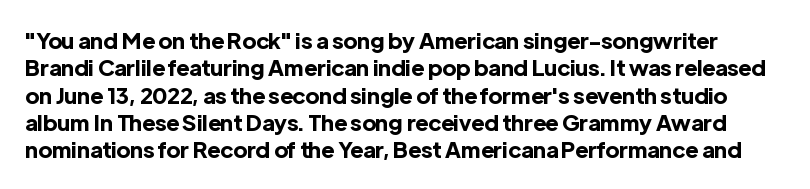
{"italic": "no", "bold": "yes", "underline": "no", "line_spacing_ratio": 1.24, "letter_spacing": "normal", "letter_spacing_em": 0.0, "glyph_px": 22}
